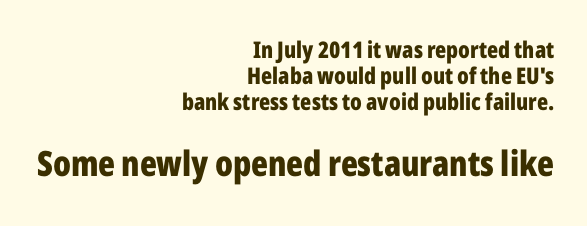
The image shows 35 px bold, condensed sans-serif type, upright; set right-aligned, tight line spacing (1.12x), normal letter spacing, not underlined; the second (bottom) block is 1.52x larger; low stroke contrast and a medium x-height.
